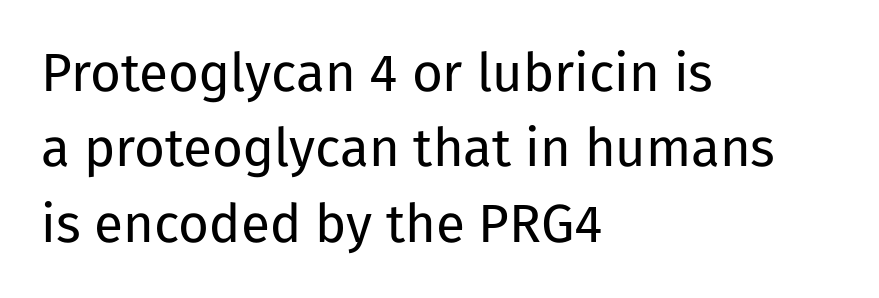
Q: Is the text bold? A: No.
Q: Is the text italic (slanted)? A: No, it is upright.
Q: Is the typeface a serif or a sans-serif typeface? A: Sans-serif.
Q: Is the text underlined? A: No.
Q: How is the paragraph aligned? A: Left-aligned.
Q: Is the spacing between letters normal or unusually wide? A: Normal.
Q: Is the spacing between lines tight, normal or loose? A: Normal.
Q: Width (condensed, normal, or wide)? A: Normal.
Q: Stroke contrast? A: Low.
Q: x-height? A: Medium.
Q: Monospaced? A: No.
